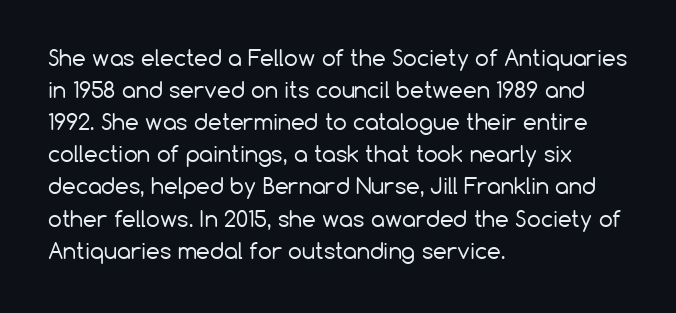
The image shows 22 px text type, upright; set left-aligned, normal line spacing (1.46x), normal letter spacing, not underlined.
